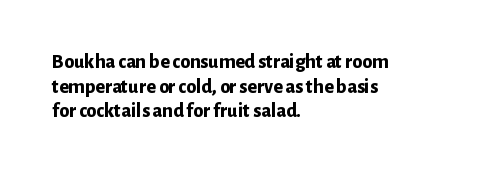
Q: Is the text bold? A: Yes.
Q: Is the text italic (slanted)? A: No, it is upright.
Q: Is the text underlined? A: No.
Q: How is the paragraph aligned? A: Left-aligned.
Q: Is the spacing between letters normal or unusually wide? A: Normal.
